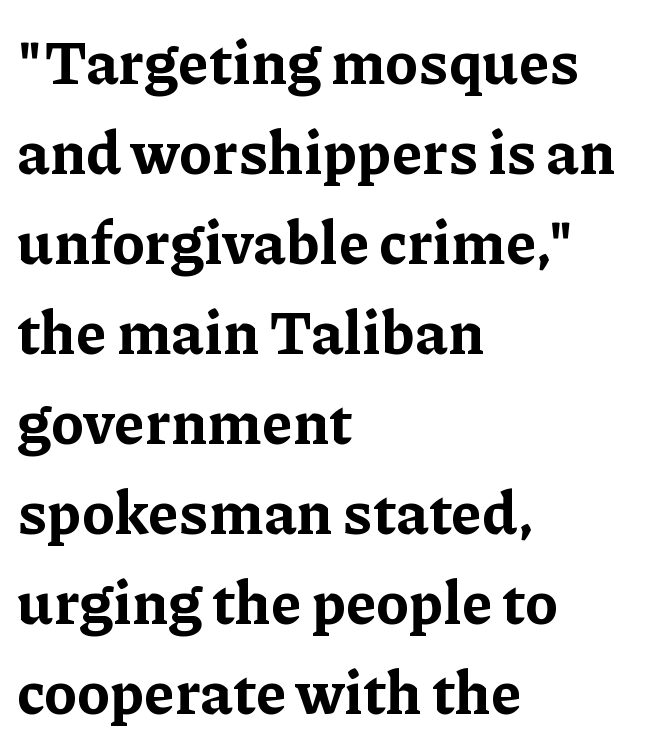
This rendering leaves character spacing at its baseline value. I'd call this a serif setting — the letters wear small feet. If you measured baseline to baseline, you'd find a middling distance. Strong, thick strokes mark this as bold type. Typeset ragged right — the left edge is the straight one.
